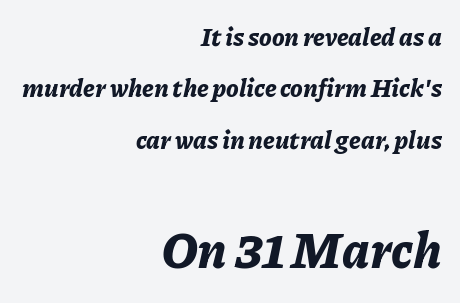
{"italic": "yes", "lean": "right", "slant_degrees": 11, "bold": "yes", "weight": "bold", "width": "normal", "stroke_contrast": "low", "x_height": "medium", "monospaced": "no", "underline": "no", "align": "right", "line_spacing": "loose", "line_spacing_ratio": 2.06, "letter_spacing": "normal", "letter_spacing_em": 0.0, "larger_block": "second", "size_ratio": 2.0, "glyph_px": 50}
